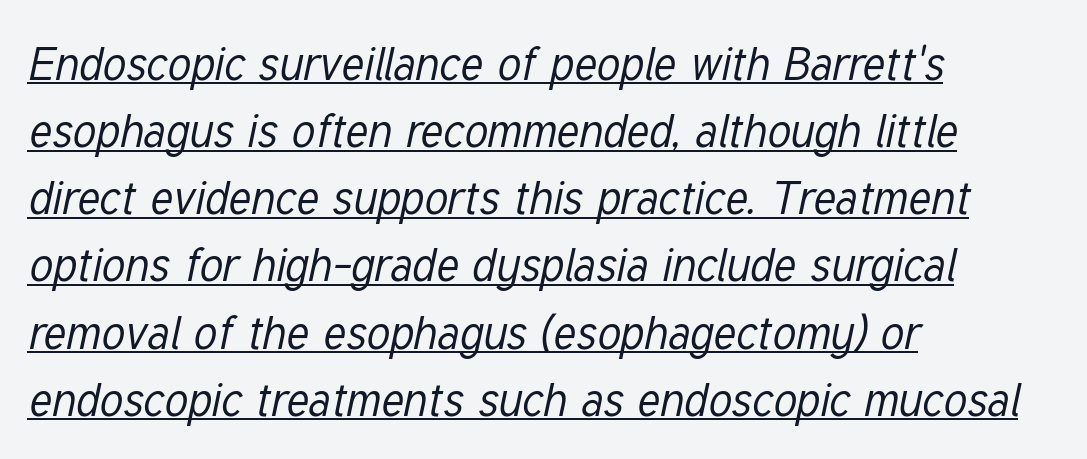
The image shows 46 px regular-weight, condensed type, italic (leaning right); set left-aligned, normal line spacing (1.46x), normal letter spacing, underlined; low stroke contrast and a medium x-height.
